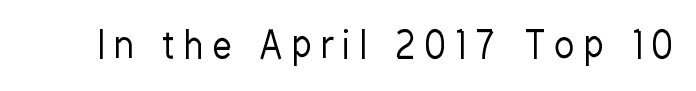
Q: Is the text bold? A: No.
Q: Is the text italic (slanted)? A: No, it is upright.
Q: Is the typeface a serif or a sans-serif typeface? A: Sans-serif.
Q: Is the text underlined? A: No.
Q: Is the spacing between letters normal or unusually wide? A: Unusually wide.
Q: Width (condensed, normal, or wide)? A: Condensed.
Q: Stroke contrast? A: Low.
Q: x-height? A: Medium.
Q: Monospaced? A: No.
